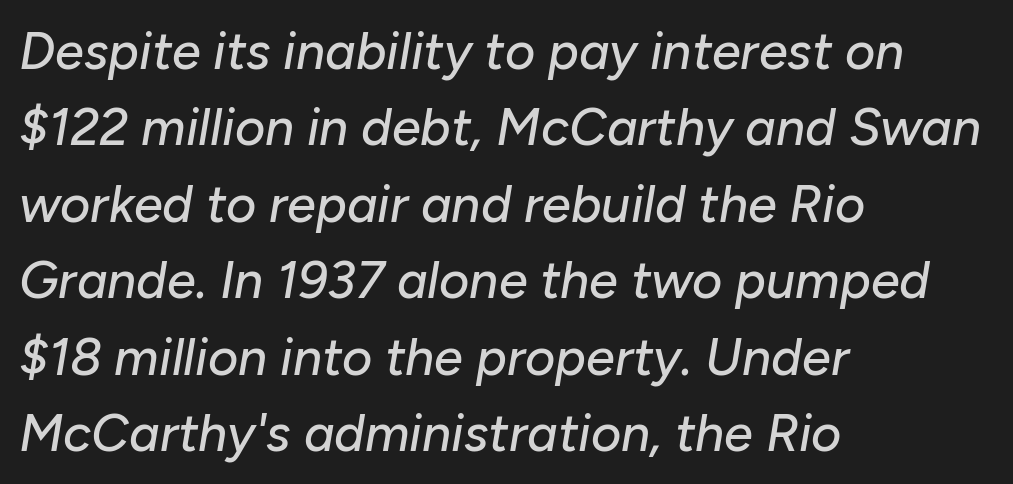
Line beginnings align vertically; line endings do not. Does the leading feel generous? No, just average. Descender tails drop into unmarked territory. Note the varied advance widths — an 'i' is clearly narrower than an 'm'. When letters slant like this, we call the style italic. Honestly, the letter spacing is just normal — you wouldn't notice it.
